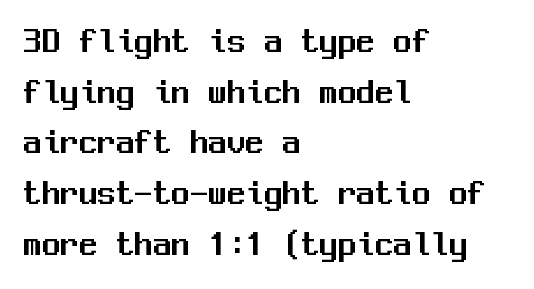
Q: Is the text italic (slanted)? A: No, it is upright.
Q: Is the typeface a serif or a sans-serif typeface? A: Sans-serif.
Q: Is the text underlined? A: No.
Q: How is the paragraph aligned? A: Left-aligned.
Q: Is the spacing between letters normal or unusually wide? A: Normal.
Q: Is the spacing between lines tight, normal or loose? A: Normal.
Q: Width (condensed, normal, or wide)? A: Normal.
Q: Stroke contrast? A: Medium.
Q: x-height? A: Medium.
Q: Monospaced? A: Yes.
